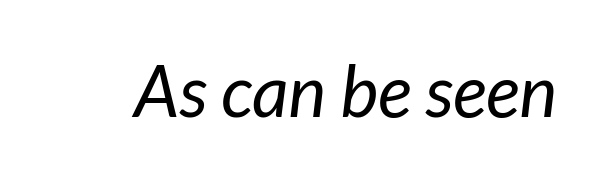
Q: Is the text bold? A: No.
Q: Is the typeface a serif or a sans-serif typeface? A: Sans-serif.
Q: Is the text underlined? A: No.
Q: Is the spacing between letters normal or unusually wide? A: Normal.
Q: Width (condensed, normal, or wide)? A: Normal.
Q: Stroke contrast? A: Low.
Q: x-height? A: Medium.
Q: Monospaced? A: No.
